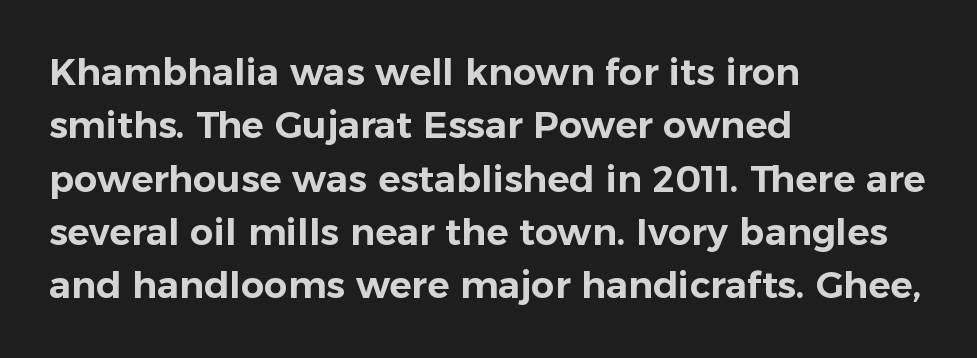
How are the letters spaced? Ordinarily, with no added tracking. The typesetter chose a ragged-right arrangement here. The area under the type is left untouched. This sample uses a sans-serif face. Varying glyph widths throughout — classic text-font behaviour.
